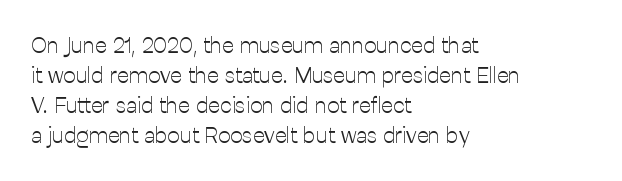
The image shows 22 px text type, upright; set left-aligned, normal line spacing (1.36x), normal letter spacing, not underlined.
